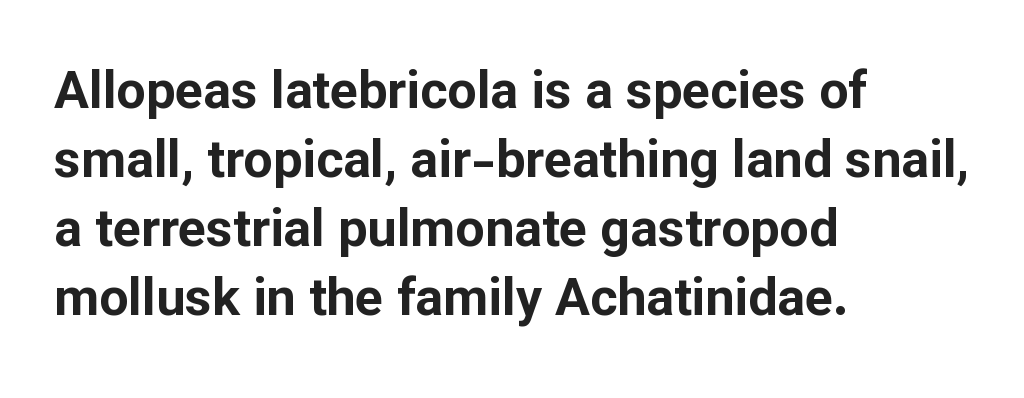
Q: Is the text bold? A: Yes.
Q: Is the text italic (slanted)? A: No, it is upright.
Q: Is the typeface a serif or a sans-serif typeface? A: Sans-serif.
Q: Is the text underlined? A: No.
Q: How is the paragraph aligned? A: Left-aligned.
Q: Is the spacing between letters normal or unusually wide? A: Normal.
Q: Is the spacing between lines tight, normal or loose? A: Normal.
Q: Width (condensed, normal, or wide)? A: Normal.
Q: Stroke contrast? A: Low.
Q: x-height? A: Medium.
Q: Monospaced? A: No.
